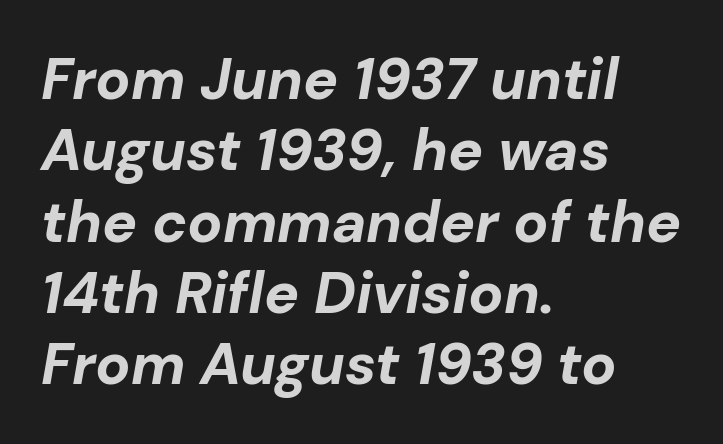
Q: Is the text bold? A: Yes.
Q: Is the text italic (slanted)? A: Yes, it leans right by about 10 degrees.
Q: Is the text underlined? A: No.
Q: How is the paragraph aligned? A: Left-aligned.
Q: Is the spacing between letters normal or unusually wide? A: Normal.
Q: Width (condensed, normal, or wide)? A: Normal.
Q: Stroke contrast? A: Low.
Q: x-height? A: Medium.
Q: Monospaced? A: No.
